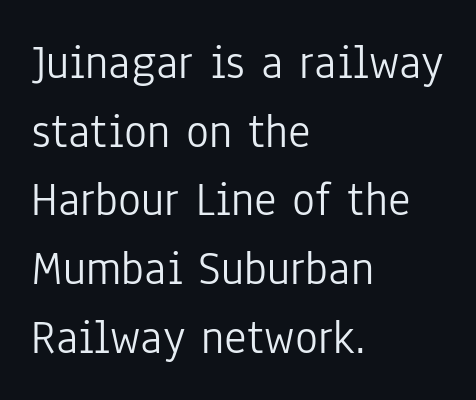
The image shows 48 px light, condensed sans-serif type, upright; set left-aligned, normal line spacing (1.43x), normal letter spacing, not underlined; low stroke contrast and a medium x-height.
